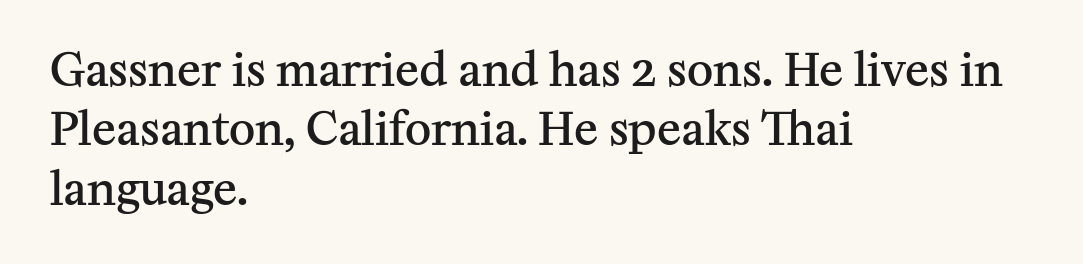
Q: Is the text bold? A: Semi-bold.
Q: Is the text italic (slanted)? A: No, it is upright.
Q: Is the typeface a serif or a sans-serif typeface? A: Serif.
Q: Is the text underlined? A: No.
Q: How is the paragraph aligned? A: Left-aligned.
Q: Is the spacing between letters normal or unusually wide? A: Normal.
Q: Is the spacing between lines tight, normal or loose? A: Normal.
Q: Width (condensed, normal, or wide)? A: Normal.
Q: Stroke contrast? A: Medium.
Q: x-height? A: Medium.
Q: Monospaced? A: No.
